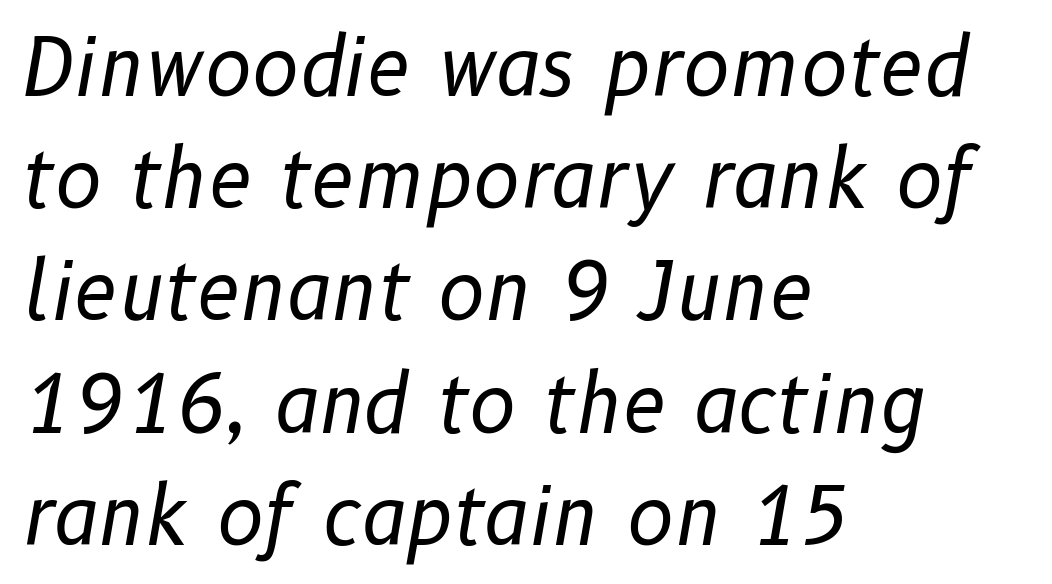
Q: Is the text bold? A: No.
Q: Is the text italic (slanted)? A: Yes, it leans right by about 10 degrees.
Q: Is the text underlined? A: No.
Q: How is the paragraph aligned? A: Left-aligned.
Q: Is the spacing between letters normal or unusually wide? A: Normal.
Q: Is the spacing between lines tight, normal or loose? A: Normal.
Q: Width (condensed, normal, or wide)? A: Normal.
Q: Stroke contrast? A: Low.
Q: x-height? A: Medium.
Q: Monospaced? A: No.
